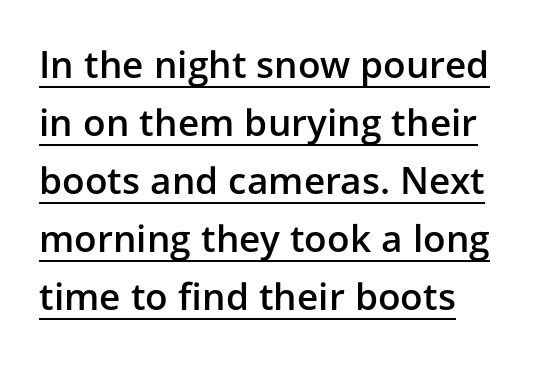
The image shows 37 px semibold sans-serif type, upright; set left-aligned, normal line spacing (1.57x), normal letter spacing, underlined; low stroke contrast and a medium x-height.
